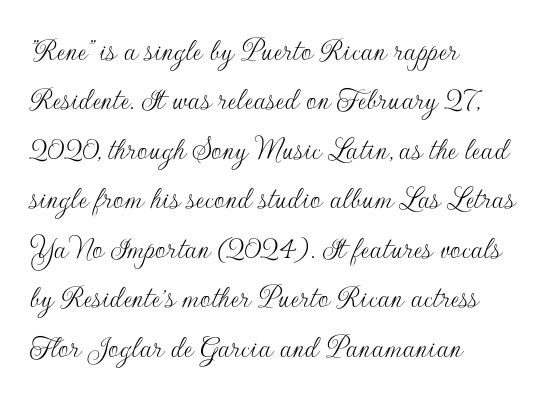
Q: Is the text bold? A: No.
Q: Is the text italic (slanted)? A: Yes.
Q: Is the typeface a serif or a sans-serif typeface? A: Sans-serif.
Q: Is the text underlined? A: No.
Q: How is the paragraph aligned? A: Left-aligned.
Q: Is the spacing between letters normal or unusually wide? A: Normal.
Q: Is the spacing between lines tight, normal or loose? A: Normal.
Q: Width (condensed, normal, or wide)? A: Normal.
Q: Stroke contrast? A: Low.
Q: x-height? A: Small.
Q: Monospaced? A: No.
